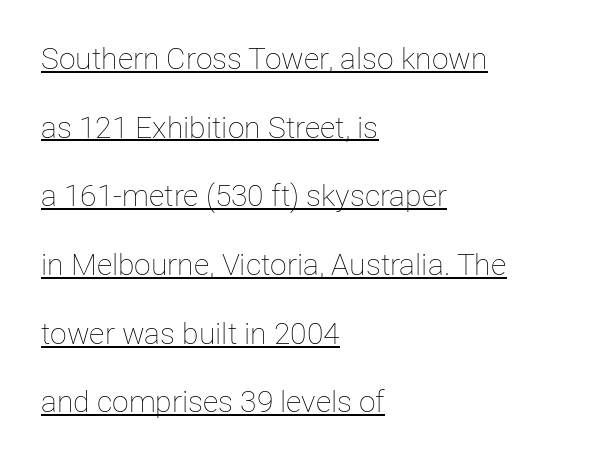
Q: Is the text bold? A: No.
Q: Is the text italic (slanted)? A: No, it is upright.
Q: Is the text underlined? A: Yes.
Q: How is the paragraph aligned? A: Left-aligned.
Q: Is the spacing between letters normal or unusually wide? A: Normal.
Q: Is the spacing between lines tight, normal or loose? A: Loose.
Q: Width (condensed, normal, or wide)? A: Normal.
Q: Stroke contrast? A: Low.
Q: x-height? A: Medium.
Q: Monospaced? A: No.
